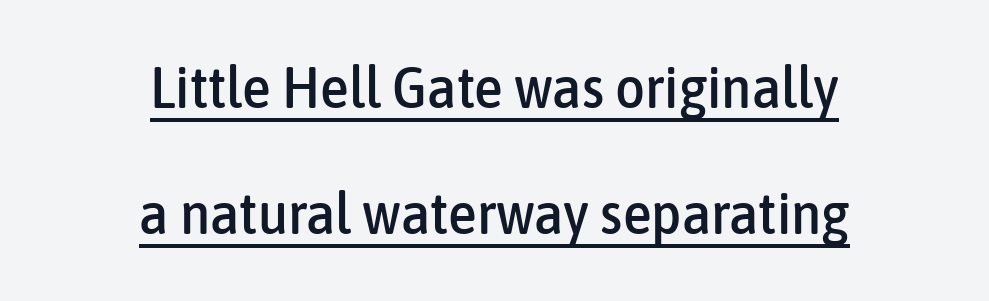
The image shows 58 px condensed sans-serif type, upright; set centered, loose line spacing (2.18x), normal letter spacing, underlined; low stroke contrast and a medium x-height.
